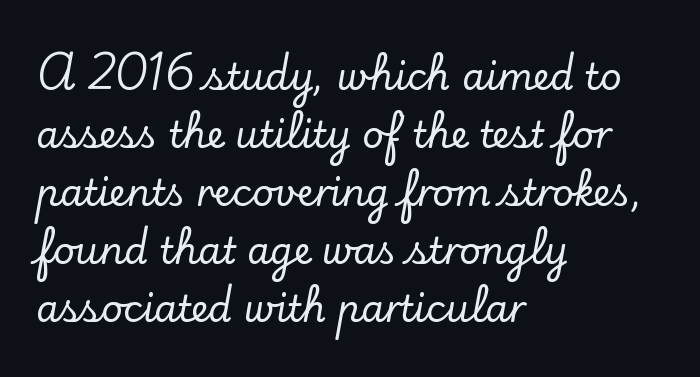
The image shows 37 px serif type; set left-aligned, normal line spacing (1.57x), normal letter spacing, not underlined; low stroke contrast and a small x-height.
